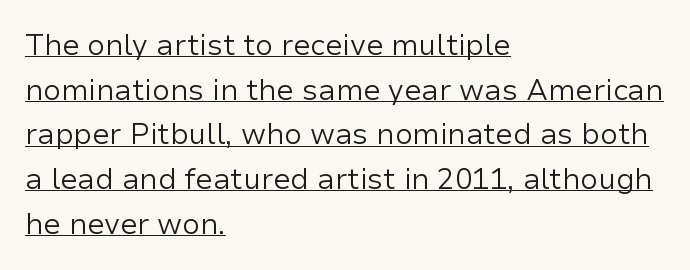
Q: Is the text bold? A: No.
Q: Is the text italic (slanted)? A: No, it is upright.
Q: Is the typeface a serif or a sans-serif typeface? A: Sans-serif.
Q: Is the text underlined? A: Yes.
Q: How is the paragraph aligned? A: Left-aligned.
Q: Is the spacing between letters normal or unusually wide? A: Normal.
Q: Is the spacing between lines tight, normal or loose? A: Normal.
Q: Width (condensed, normal, or wide)? A: Normal.
Q: Stroke contrast? A: Low.
Q: x-height? A: Medium.
Q: Monospaced? A: No.
